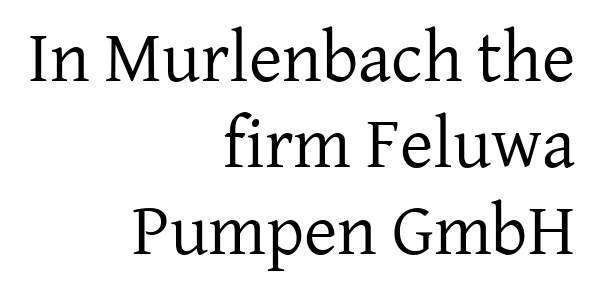
{"serif": "yes", "italic": "no", "bold": "no", "weight": "regular", "width": "normal", "stroke_contrast": "low", "x_height": "medium", "monospaced": "no", "underline": "no", "align": "right", "line_spacing_ratio": 1.2, "letter_spacing": "normal", "letter_spacing_em": 0.0, "glyph_px": 72}
